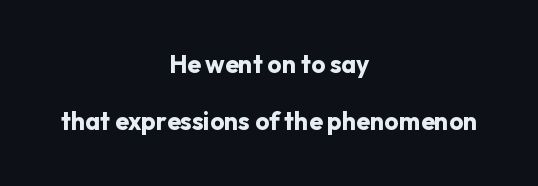
Bare-footed words on every line. Notice the wide empty band between every row — that's loose leading. The letters stand upright; this is a roman face. Its strokes are broad and dark, the hallmark of bold type. Casual observation: everything's sitting right in the middle. Characters follow at the spacing the type designer built in.
